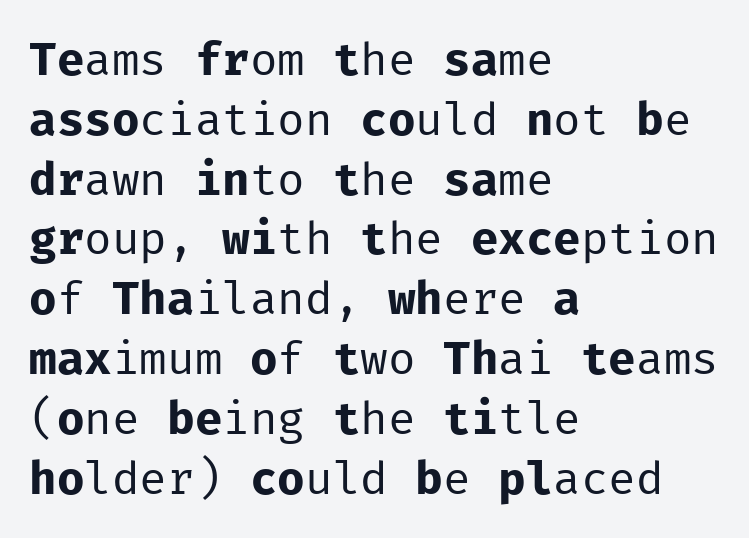
{"serif": "no", "italic": "no", "bold": "no", "weight": "regular", "width": "normal", "stroke_contrast": "low", "x_height": "medium", "monospaced": "yes", "underline": "no", "align": "left", "line_spacing": "normal", "line_spacing_ratio": 1.3, "letter_spacing": "normal", "letter_spacing_em": 0.0, "glyph_px": 46}
